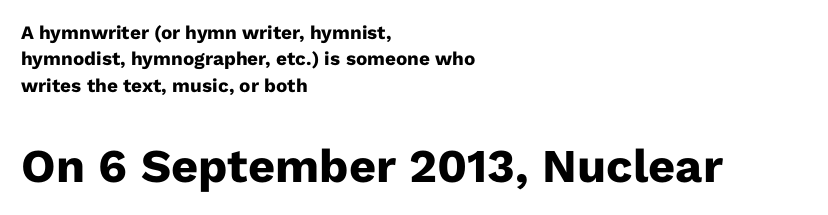
Q: Is the text bold? A: Yes.
Q: Is the text italic (slanted)? A: No, it is upright.
Q: Is the typeface a serif or a sans-serif typeface? A: Sans-serif.
Q: Is the text underlined? A: No.
Q: How is the paragraph aligned? A: Left-aligned.
Q: Is the spacing between letters normal or unusually wide? A: Normal.
Q: Is the spacing between lines tight, normal or loose? A: Normal.
Q: Which block of text is set in a larger size, the first (top) or the second (bottom)? A: The second (bottom) one.
Q: Width (condensed, normal, or wide)? A: Normal.
Q: Stroke contrast? A: Low.
Q: x-height? A: Medium.
Q: Monospaced? A: No.
